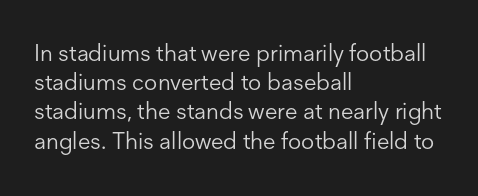
Q: Is the text bold? A: No.
Q: Is the text italic (slanted)? A: No, it is upright.
Q: Is the text underlined? A: No.
Q: How is the paragraph aligned? A: Left-aligned.
Q: Is the spacing between letters normal or unusually wide? A: Normal.
Q: Is the spacing between lines tight, normal or loose? A: Normal.
